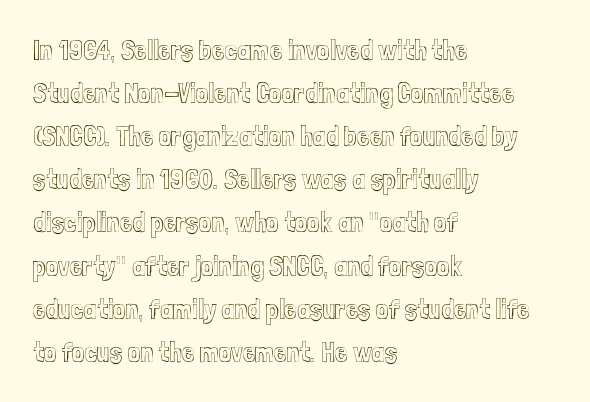
The image shows 28 px condensed type, upright; set left-aligned, normal line spacing (1.54x), normal letter spacing, not underlined; a medium x-height.
